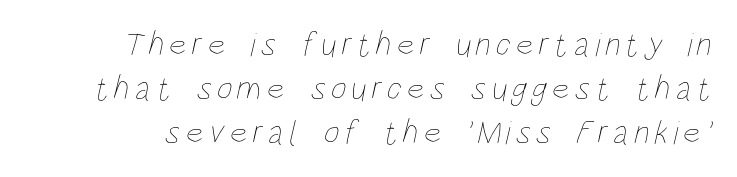
Caption: face not bold, strokes unweighted. Only glyphs here, with clear space below each row. You could not count columns in this text — the font is proportionally spaced. How would I describe the line gaps? Plain and ordinary.
